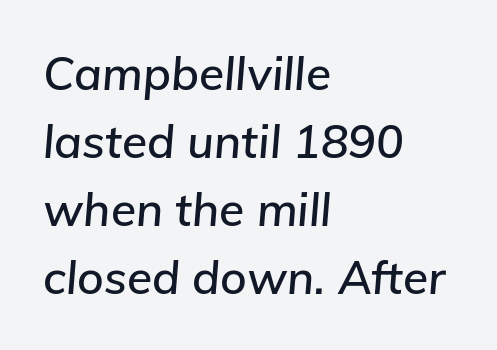
Yep, that's italic — everything's leaning. Students, observe: this is what conventionally led text looks like. The gap between lines stays unmarked. Note the varied advance widths — an 'i' is clearly narrower than an 'm'.
